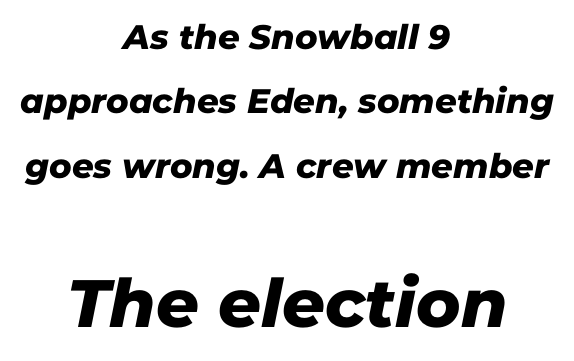
{"serif": "no", "width": "normal", "stroke_contrast": "low", "x_height": "medium", "monospaced": "no", "underline": "no", "align": "center", "line_spacing_ratio": 1.89, "letter_spacing": "normal", "letter_spacing_em": 0.0, "larger_block": "second", "size_ratio": 1.97, "glyph_px": 67}
